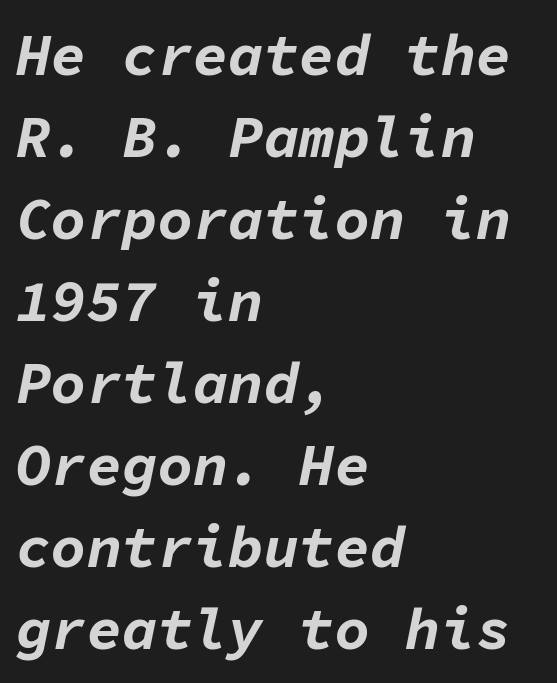
The setting favours the left margin, as ordinary paragraphs usually do. A typesetter would call this monospace, since all characters share one set width. Characters are canted at an angle relative to the baseline's perpendicular. Compared with typical paragraphs, the rows here are spaced about the same. Pretty heavy lettering here — definitely bold. Underline: absent.
